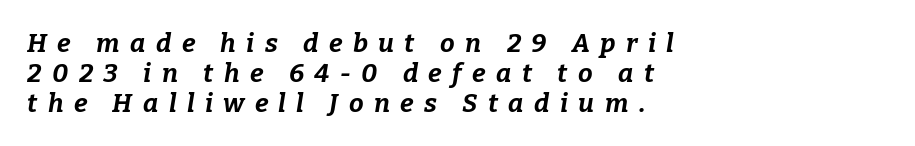
{"italic": "yes", "lean": "right", "slant_degrees": 9, "bold": "yes", "underline": "no", "align": "left", "line_spacing": "tight", "line_spacing_ratio": 1.15, "letter_spacing": "wide", "letter_spacing_em": 0.4, "glyph_px": 26}
